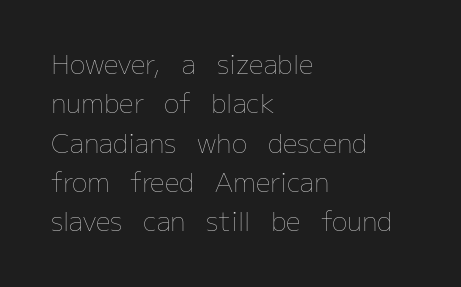
The image shows 26 px text type, upright; set left-aligned, normal line spacing (1.51x), normal letter spacing, not underlined.
